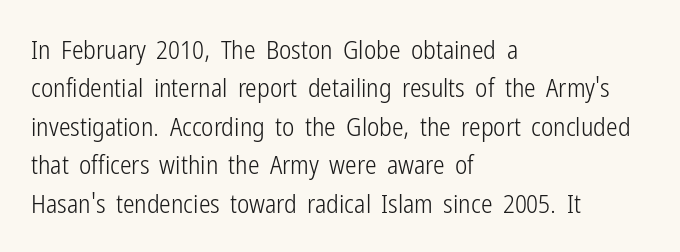
{"italic": "no", "bold": "no", "underline": "no", "align": "left", "line_spacing": "normal", "line_spacing_ratio": 1.48, "letter_spacing": "normal", "letter_spacing_em": 0.0, "glyph_px": 26}
